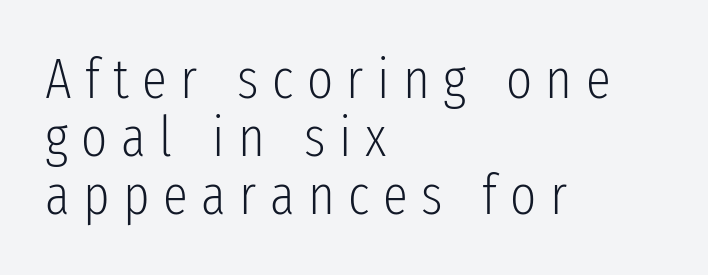
Q: Is the text bold? A: No.
Q: Is the text italic (slanted)? A: No, it is upright.
Q: Is the typeface a serif or a sans-serif typeface? A: Sans-serif.
Q: Is the text underlined? A: No.
Q: How is the paragraph aligned? A: Left-aligned.
Q: Is the spacing between letters normal or unusually wide? A: Unusually wide.
Q: Is the spacing between lines tight, normal or loose? A: Tight.
Q: Width (condensed, normal, or wide)? A: Condensed.
Q: Stroke contrast? A: Low.
Q: x-height? A: Medium.
Q: Monospaced? A: No.
